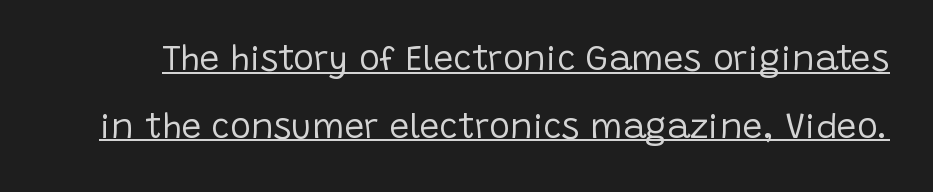
Q: Is the text bold? A: No.
Q: Is the text italic (slanted)? A: No, it is upright.
Q: Is the typeface a serif or a sans-serif typeface? A: Sans-serif.
Q: Is the text underlined? A: Yes.
Q: Is the spacing between letters normal or unusually wide? A: Normal.
Q: Is the spacing between lines tight, normal or loose? A: Loose.
Q: Width (condensed, normal, or wide)? A: Normal.
Q: Stroke contrast? A: Low.
Q: x-height? A: Large.
Q: Monospaced? A: No.
